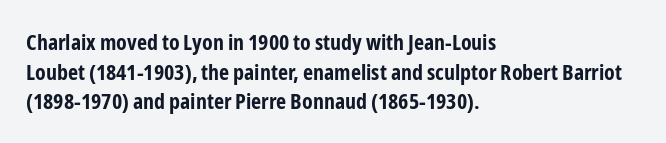
{"italic": "no", "bold": "yes", "underline": "no", "align": "left", "line_spacing": "normal", "line_spacing_ratio": 1.35, "letter_spacing": "normal", "letter_spacing_em": 0.0, "glyph_px": 22}
